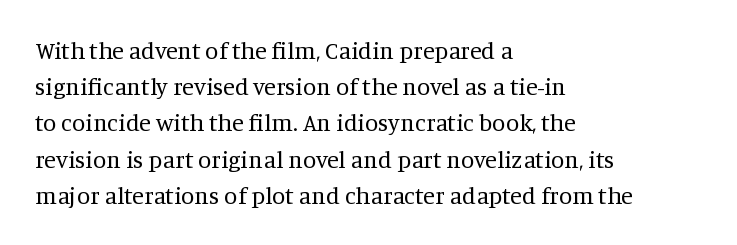
The image shows 24 px text type, upright; set left-aligned, normal line spacing (1.51x), normal letter spacing, not underlined.
